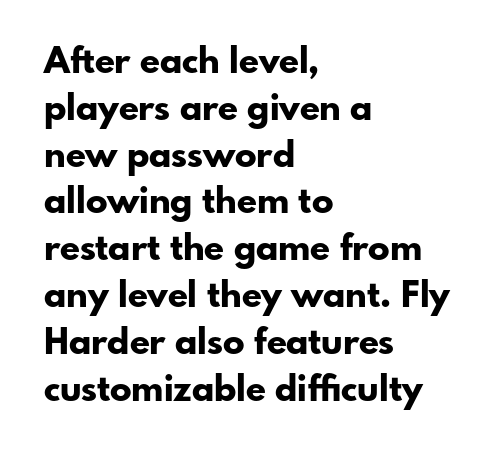
{"serif": "no", "italic": "no", "bold": "yes", "weight": "bold", "width": "normal", "stroke_contrast": "low", "x_height": "small", "monospaced": "no", "underline": "no", "align": "left", "line_spacing": "normal", "line_spacing_ratio": 1.3, "letter_spacing": "normal", "letter_spacing_em": 0.0, "glyph_px": 36}
